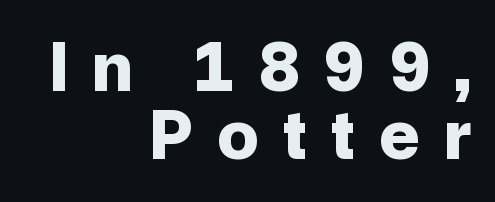
Q: Is the text bold? A: Yes.
Q: Is the text italic (slanted)? A: No, it is upright.
Q: Is the typeface a serif or a sans-serif typeface? A: Sans-serif.
Q: Is the text underlined? A: No.
Q: How is the paragraph aligned? A: Right-aligned.
Q: Is the spacing between letters normal or unusually wide? A: Unusually wide.
Q: Is the spacing between lines tight, normal or loose? A: Tight.
Q: Width (condensed, normal, or wide)? A: Normal.
Q: Stroke contrast? A: Low.
Q: x-height? A: Medium.
Q: Monospaced? A: No.
